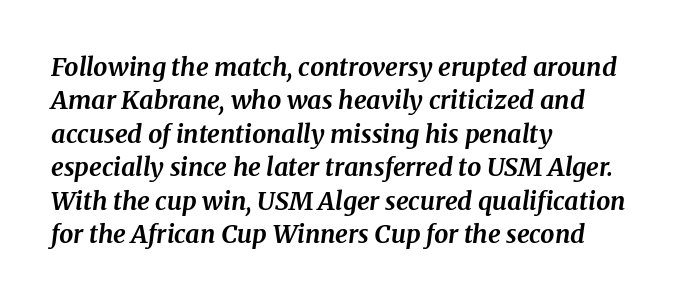
The image shows 25 px bold type, italic (leaning right); set left-aligned, normal line spacing (1.34x), normal letter spacing, not underlined.
